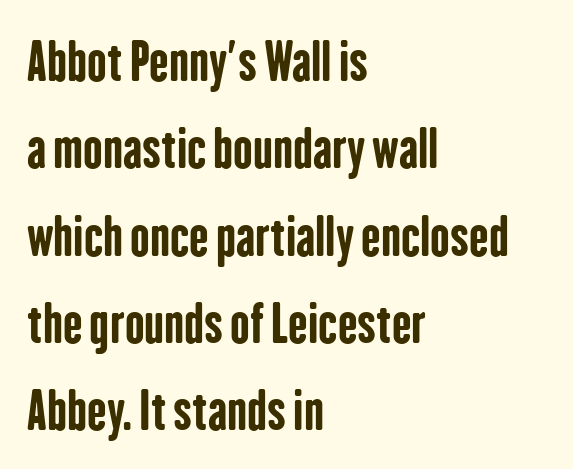
{"serif": "no", "italic": "no", "bold": "yes", "weight": "bold", "width": "condensed", "stroke_contrast": "low", "x_height": "medium", "monospaced": "no", "underline": "no", "align": "left", "line_spacing": "normal", "line_spacing_ratio": 1.68, "letter_spacing": "normal", "letter_spacing_em": 0.0, "glyph_px": 52}
